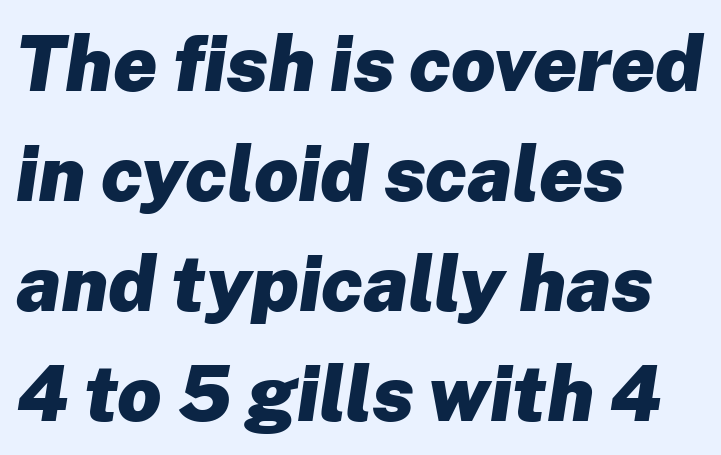
Q: Is the text bold? A: Yes.
Q: Is the text italic (slanted)? A: Yes, it leans right by about 8 degrees.
Q: Is the text underlined? A: No.
Q: How is the paragraph aligned? A: Left-aligned.
Q: Is the spacing between letters normal or unusually wide? A: Normal.
Q: Is the spacing between lines tight, normal or loose? A: Normal.
Q: Width (condensed, normal, or wide)? A: Normal.
Q: Stroke contrast? A: Low.
Q: x-height? A: Medium.
Q: Monospaced? A: No.
